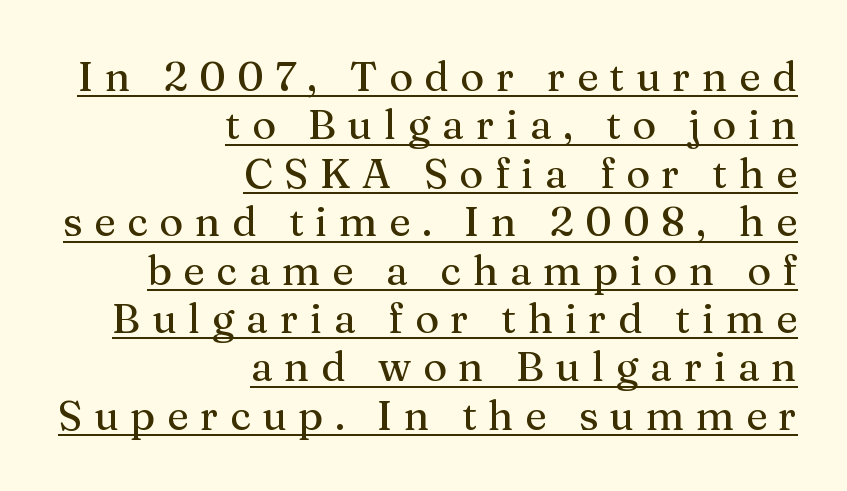
Q: Is the text italic (slanted)? A: No, it is upright.
Q: Is the typeface a serif or a sans-serif typeface? A: Serif.
Q: Is the text underlined? A: Yes.
Q: How is the paragraph aligned? A: Right-aligned.
Q: Is the spacing between letters normal or unusually wide? A: Unusually wide.
Q: Width (condensed, normal, or wide)? A: Normal.
Q: Stroke contrast? A: Medium.
Q: x-height? A: Medium.
Q: Monospaced? A: No.
